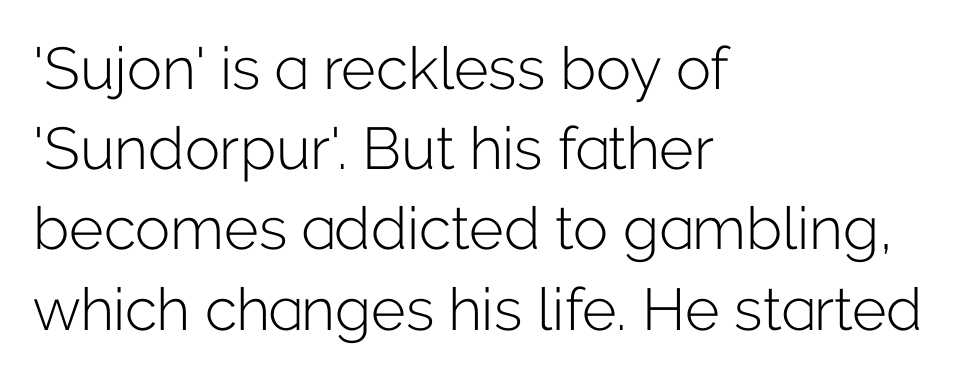
Glance below the letters and you will spot only blank space. Does the lettering tilt? It doesn't — this is upright. Visually the block forms a straight wall on the left and a jagged coastline on the right. This sample uses plain, unmodified letter spacing.
